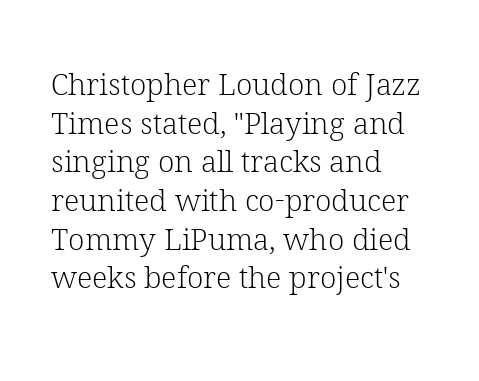
{"serif": "yes", "italic": "no", "bold": "no", "weight": "light", "width": "normal", "stroke_contrast": "low", "x_height": "medium", "monospaced": "no", "underline": "no", "align": "left", "line_spacing": "normal", "line_spacing_ratio": 1.29, "letter_spacing": "normal", "letter_spacing_em": 0.0, "glyph_px": 30}
